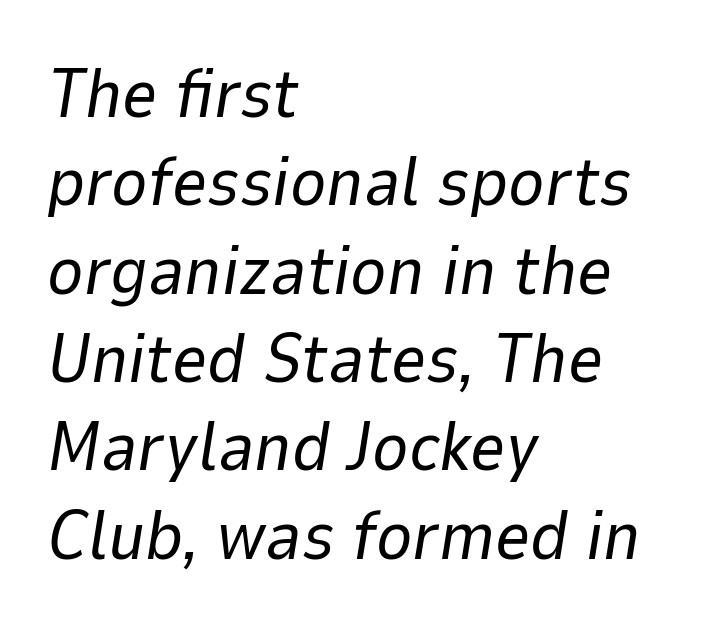
Q: Is the text bold? A: No.
Q: Is the text italic (slanted)? A: Yes, it leans right by about 9 degrees.
Q: Is the text underlined? A: No.
Q: How is the paragraph aligned? A: Left-aligned.
Q: Is the spacing between letters normal or unusually wide? A: Normal.
Q: Is the spacing between lines tight, normal or loose? A: Normal.
Q: Width (condensed, normal, or wide)? A: Normal.
Q: Stroke contrast? A: Low.
Q: x-height? A: Medium.
Q: Monospaced? A: No.
